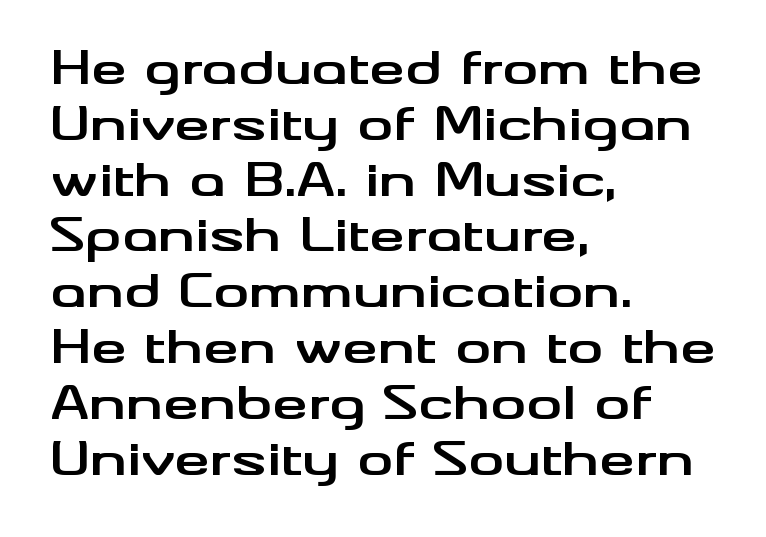
You can tell it's not italic because the verticals are truly vertical. Nobody drew a line under any word here. The glyphs in this specimen are sans serif. You could not count columns in this text — the font is proportionally spaced. Tracking here is standard; glyphs follow each other at the usual distance. The rag falls on the right side of this text block.
